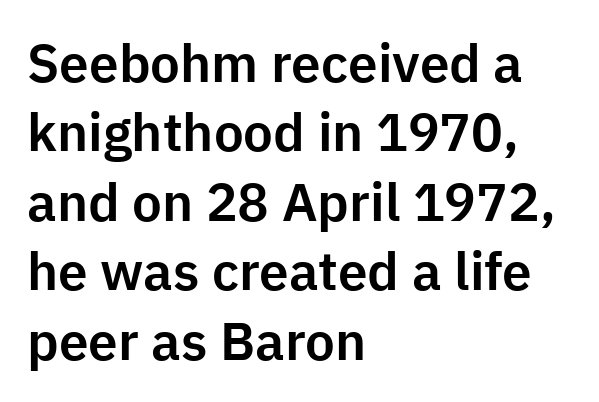
Q: Is the text italic (slanted)? A: No, it is upright.
Q: Is the typeface a serif or a sans-serif typeface? A: Sans-serif.
Q: Is the text underlined? A: No.
Q: How is the paragraph aligned? A: Left-aligned.
Q: Is the spacing between letters normal or unusually wide? A: Normal.
Q: Is the spacing between lines tight, normal or loose? A: Normal.
Q: Width (condensed, normal, or wide)? A: Normal.
Q: Stroke contrast? A: Low.
Q: x-height? A: Medium.
Q: Monospaced? A: No.
